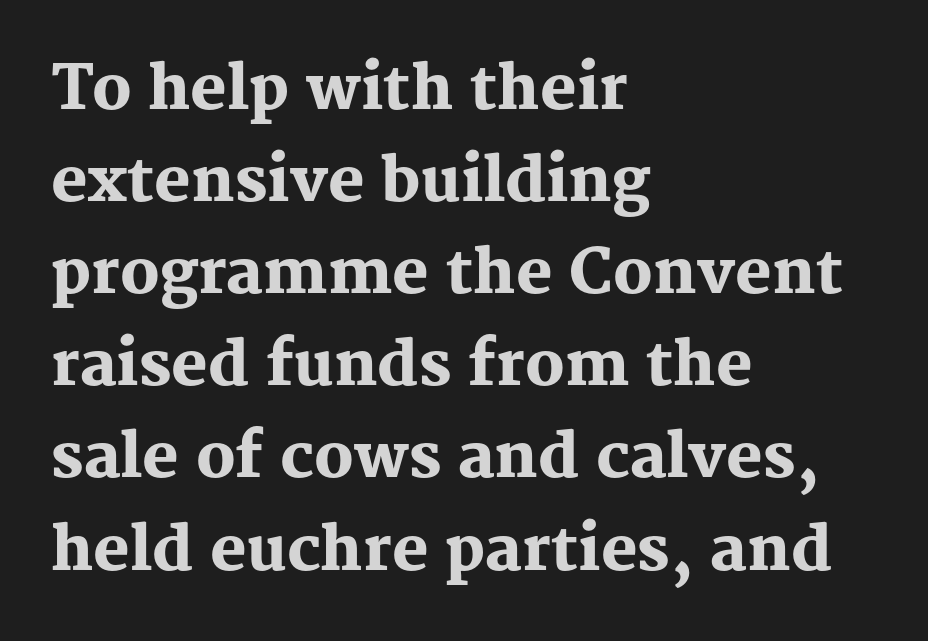
{"serif": "yes", "italic": "no", "bold": "yes", "weight": "heavy", "width": "normal", "stroke_contrast": "medium", "x_height": "medium", "monospaced": "no", "underline": "no", "align": "left", "line_spacing": "normal", "line_spacing_ratio": 1.51, "letter_spacing": "normal", "letter_spacing_em": 0.0, "glyph_px": 61}
